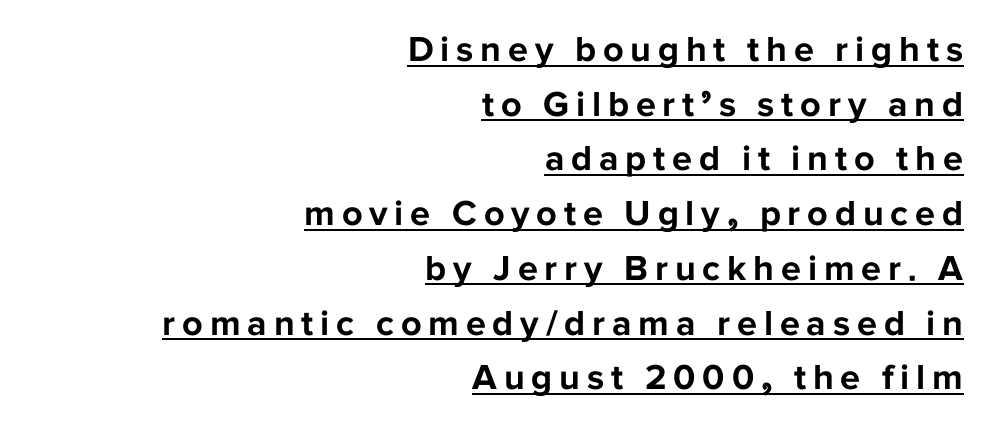
{"serif": "no", "italic": "no", "bold": "yes", "weight": "bold", "width": "normal", "stroke_contrast": "low", "x_height": "medium", "monospaced": "no", "underline": "yes", "align": "right", "line_spacing": "normal", "line_spacing_ratio": 1.52, "glyph_px": 36}
